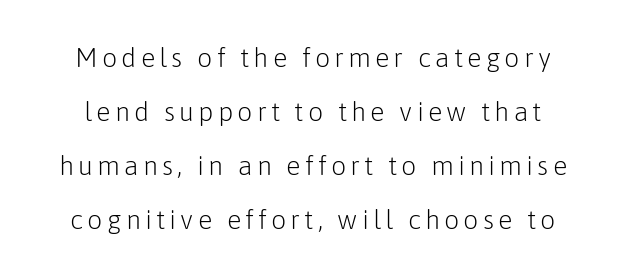
The image shows 27 px text type, upright; set loose line spacing (2.0x), not underlined.
